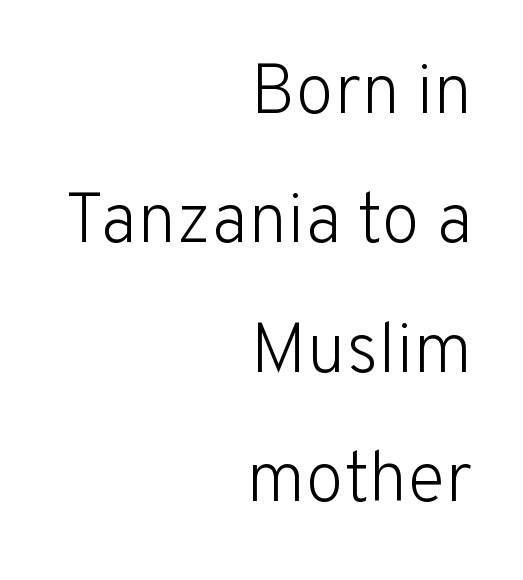
{"serif": "no", "italic": "no", "bold": "no", "weight": "light", "width": "normal", "stroke_contrast": "low", "x_height": "medium", "monospaced": "no", "underline": "no", "align": "right", "line_spacing_ratio": 1.85, "letter_spacing": "normal", "letter_spacing_em": 0.0, "glyph_px": 70}
